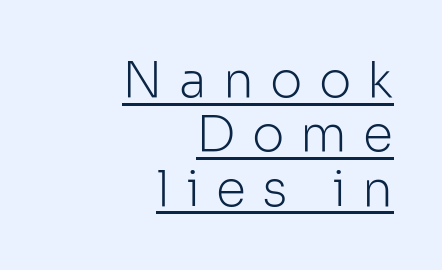
Q: Is the text bold? A: No.
Q: Is the text italic (slanted)? A: No, it is upright.
Q: Is the typeface a serif or a sans-serif typeface? A: Sans-serif.
Q: Is the text underlined? A: Yes.
Q: How is the paragraph aligned? A: Right-aligned.
Q: Is the spacing between letters normal or unusually wide? A: Unusually wide.
Q: Is the spacing between lines tight, normal or loose? A: Tight.
Q: Width (condensed, normal, or wide)? A: Normal.
Q: Stroke contrast? A: Low.
Q: x-height? A: Medium.
Q: Monospaced? A: No.
